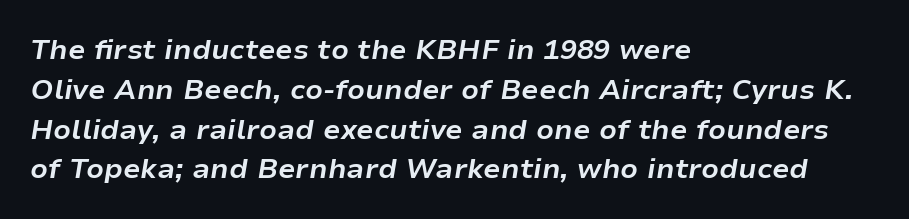
The rendering anchors every line to the left-hand side. These lines are rendered in a variable-pitch font. Just letters on the line, the space beneath them empty. Pretty heavy lettering here — definitely bold. The horizontal fit of the characters is conventional and even. The passage shown stacks its lines at a standard gap.
